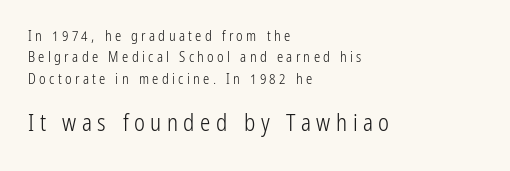
The image shows 23 px text type, upright; set left-aligned, normal line spacing (1.53x), unusually wide letter spacing (+0.24 em), not underlined; the second (bottom) block is 1.64x larger.
